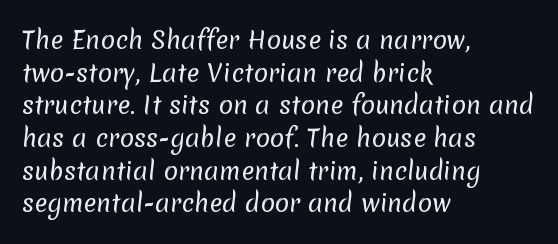
On a weight scale, this lands at 450 or below. The type is set solid horizontally, with unmodified tracking. Every row of glyphs begins at an identical x-position on the left. This rendering features lettering with no underline.
